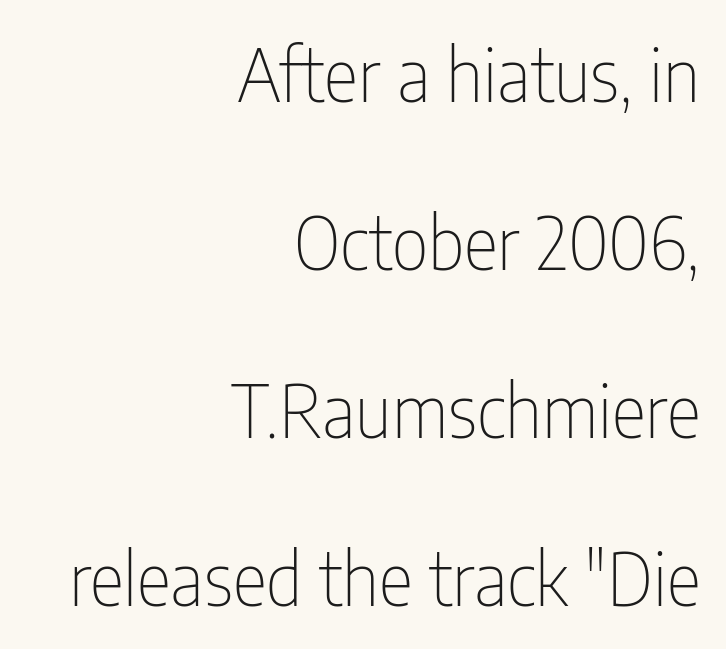
Q: Is the text bold? A: No.
Q: Is the text italic (slanted)? A: No, it is upright.
Q: Is the typeface a serif or a sans-serif typeface? A: Sans-serif.
Q: Is the text underlined? A: No.
Q: How is the paragraph aligned? A: Right-aligned.
Q: Is the spacing between letters normal or unusually wide? A: Normal.
Q: Is the spacing between lines tight, normal or loose? A: Loose.
Q: Width (condensed, normal, or wide)? A: Condensed.
Q: Stroke contrast? A: Low.
Q: x-height? A: Medium.
Q: Monospaced? A: No.
